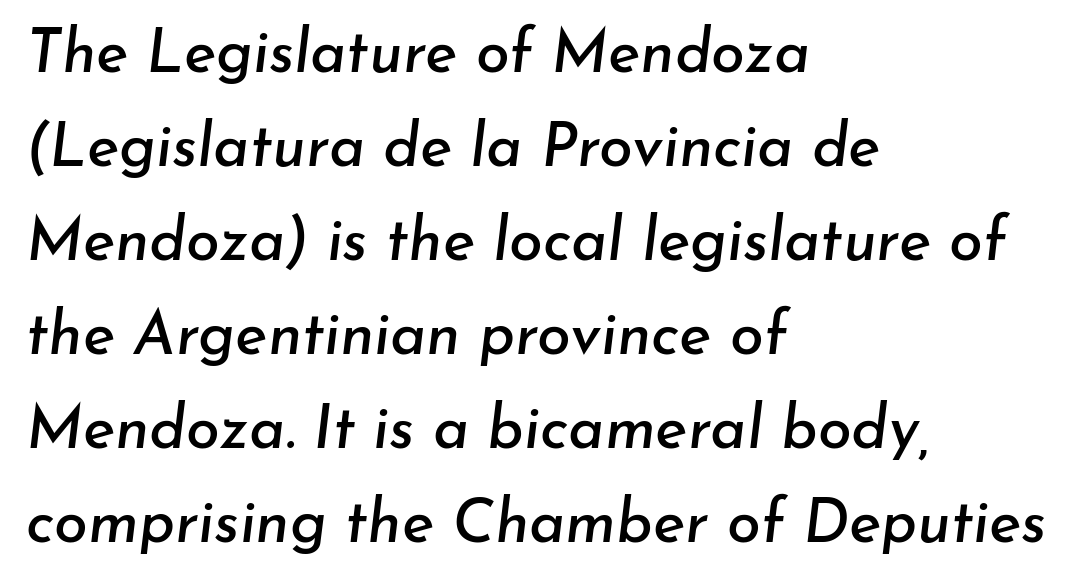
{"italic": "yes", "lean": "right", "slant_degrees": 7, "width": "normal", "stroke_contrast": "low", "x_height": "small", "monospaced": "no", "underline": "no", "align": "left", "line_spacing": "normal", "line_spacing_ratio": 1.54, "letter_spacing": "normal", "letter_spacing_em": 0.0, "glyph_px": 61}
